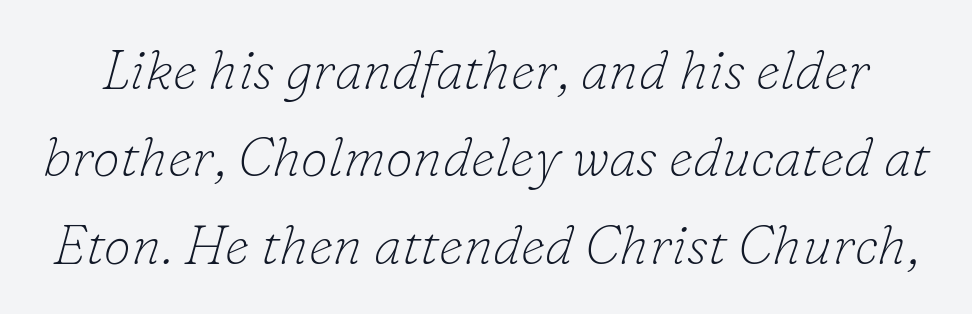
The image shows 55 px thin serif type, italic (leaning right); set normal line spacing (1.59x), normal letter spacing, not underlined; low stroke contrast and a small x-height.
